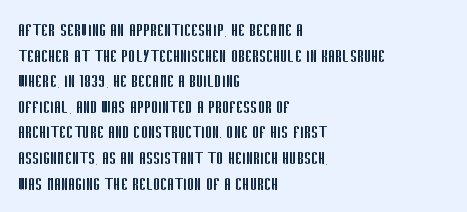
The image shows 21 px text type, upright; set left-aligned, line spacing 1.22x, normal letter spacing, not underlined.
